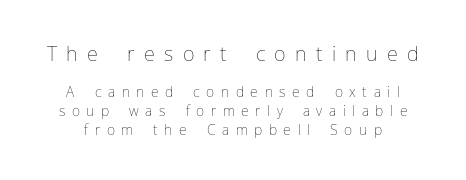
{"italic": "no", "bold": "no", "underline": "no", "line_spacing": "normal", "line_spacing_ratio": 1.36, "letter_spacing": "wide", "letter_spacing_em": 0.47, "larger_block": "first", "size_ratio": 1.43, "glyph_px": 20}
